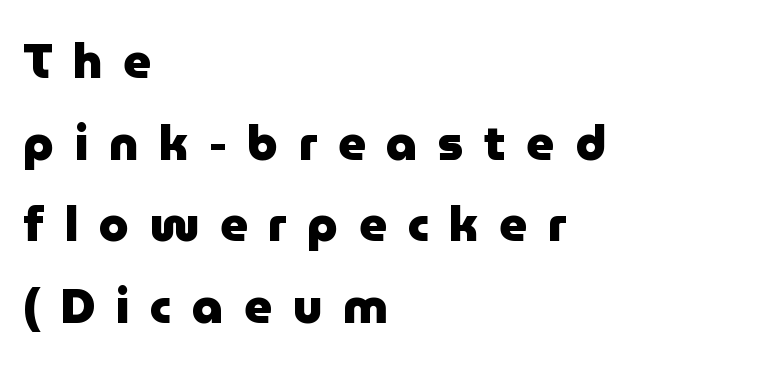
Q: Is the text bold? A: Yes.
Q: Is the text italic (slanted)? A: No, it is upright.
Q: Is the typeface a serif or a sans-serif typeface? A: Sans-serif.
Q: Is the text underlined? A: No.
Q: How is the paragraph aligned? A: Left-aligned.
Q: Is the spacing between letters normal or unusually wide? A: Unusually wide.
Q: Is the spacing between lines tight, normal or loose? A: Normal.
Q: Width (condensed, normal, or wide)? A: Normal.
Q: Stroke contrast? A: Low.
Q: x-height? A: Medium.
Q: Monospaced? A: No.
